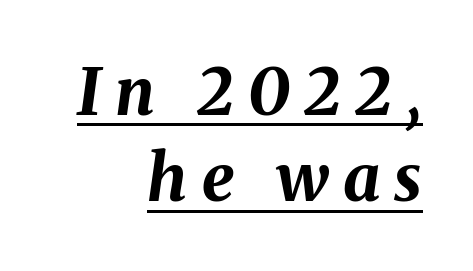
The specimen includes a rule beneath the text block's lines. The face used here is proportionally spaced, like ordinary book or web type. Letter spacing: wide. Horizontally, the lines are justified to the trailing edge only.
